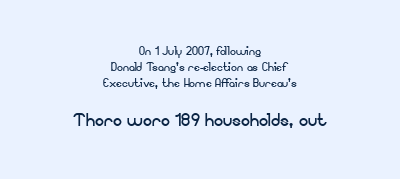
Summary of weight: not heavy and not bold. Italic: no, the glyphs are upright roman. No word sits above an underline. Vertical spacing — tight. The horizontal fit of the characters is conventional and even.
